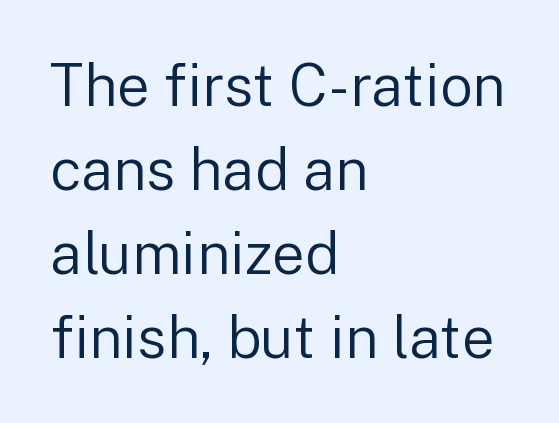
{"serif": "no", "italic": "no", "bold": "no", "weight": "regular", "width": "normal", "stroke_contrast": "low", "x_height": "medium", "monospaced": "no", "underline": "no", "align": "left", "line_spacing": "normal", "line_spacing_ratio": 1.45, "letter_spacing": "normal", "letter_spacing_em": 0.0, "glyph_px": 58}
